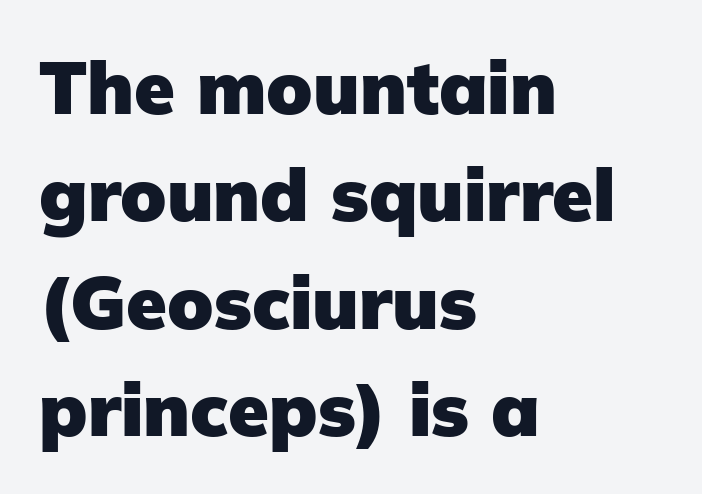
Q: Is the text bold? A: Yes.
Q: Is the text italic (slanted)? A: No, it is upright.
Q: Is the typeface a serif or a sans-serif typeface? A: Sans-serif.
Q: Is the text underlined? A: No.
Q: How is the paragraph aligned? A: Left-aligned.
Q: Is the spacing between letters normal or unusually wide? A: Normal.
Q: Is the spacing between lines tight, normal or loose? A: Normal.
Q: Width (condensed, normal, or wide)? A: Normal.
Q: Stroke contrast? A: Low.
Q: x-height? A: Medium.
Q: Monospaced? A: No.
